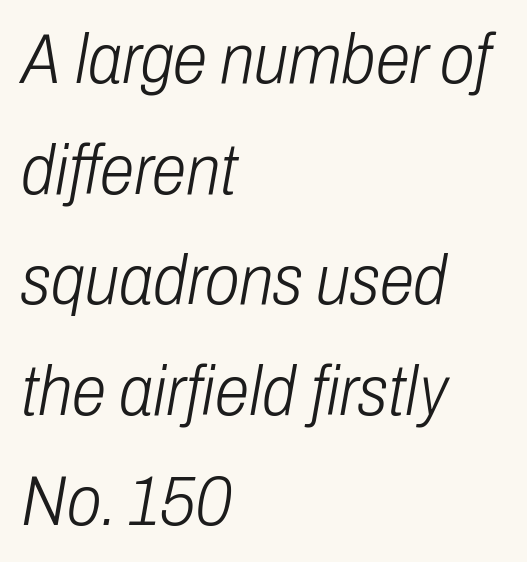
There is no visible air inserted between adjacent glyphs. These lines stack with their left ends in a neat column. Is the type slanted? Yes — the strokes lean at a clear angle. The space between consecutive lines is moderate.
